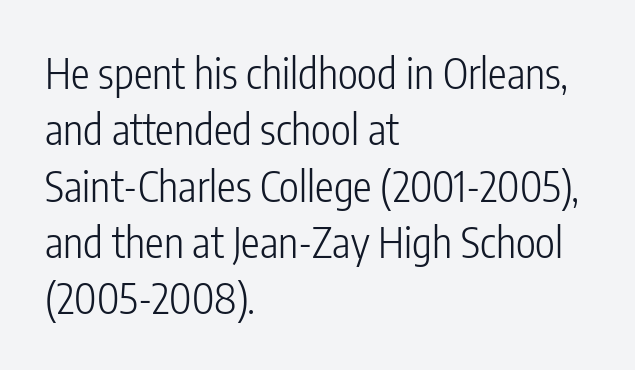
Note the varied advance widths — an 'i' is clearly narrower than an 'm'. Between one letter and the next there's only the usual sliver of space. Does the lettering tilt? It doesn't — this is upright. This rendering employs a face without finishing strokes, i.e., a sans-serif.
